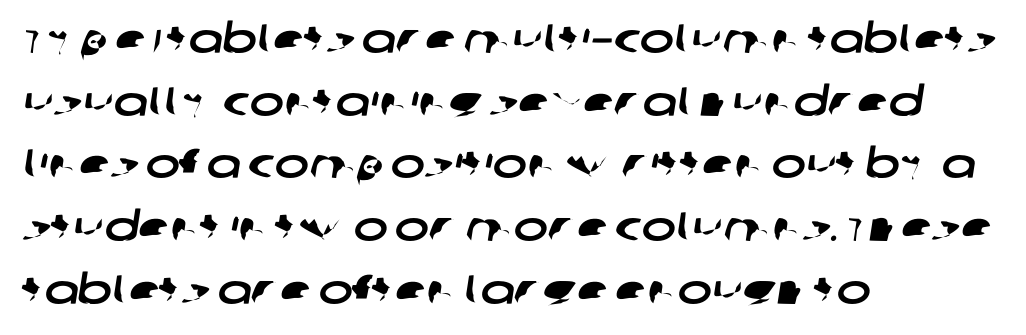
{"serif": "no", "width": "wide", "stroke_contrast": "low", "x_height": "large", "monospaced": "no", "underline": "no", "align": "left", "line_spacing": "normal", "line_spacing_ratio": 1.53, "letter_spacing": "normal", "letter_spacing_em": 0.0, "glyph_px": 41}
